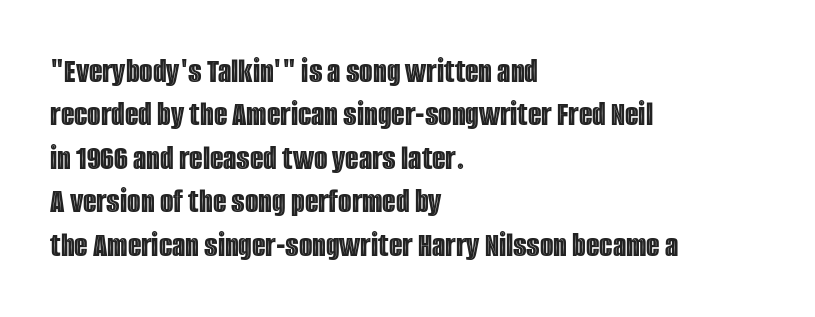
{"italic": "no", "width": "condensed", "x_height": "large", "monospaced": "no", "underline": "no", "align": "left", "line_spacing_ratio": 1.24, "letter_spacing": "normal", "letter_spacing_em": 0.0, "glyph_px": 35}
